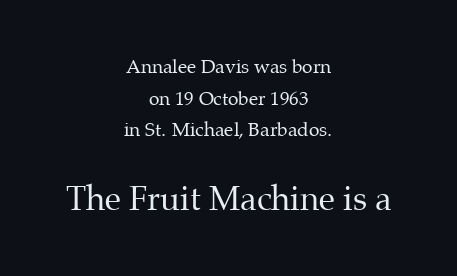
The image shows 33 px regular-weight serif type, upright; set centered, normal line spacing (1.67x), normal letter spacing, not underlined; the second (bottom) block is 1.74x larger; medium stroke contrast and a medium x-height.
